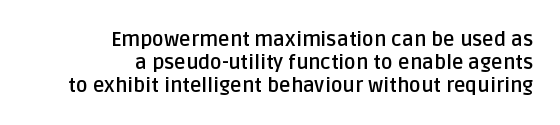
Q: Is the text bold? A: Yes.
Q: Is the text italic (slanted)? A: No, it is upright.
Q: Is the text underlined? A: No.
Q: How is the paragraph aligned? A: Right-aligned.
Q: Is the spacing between letters normal or unusually wide? A: Normal.
Q: Is the spacing between lines tight, normal or loose? A: Tight.
